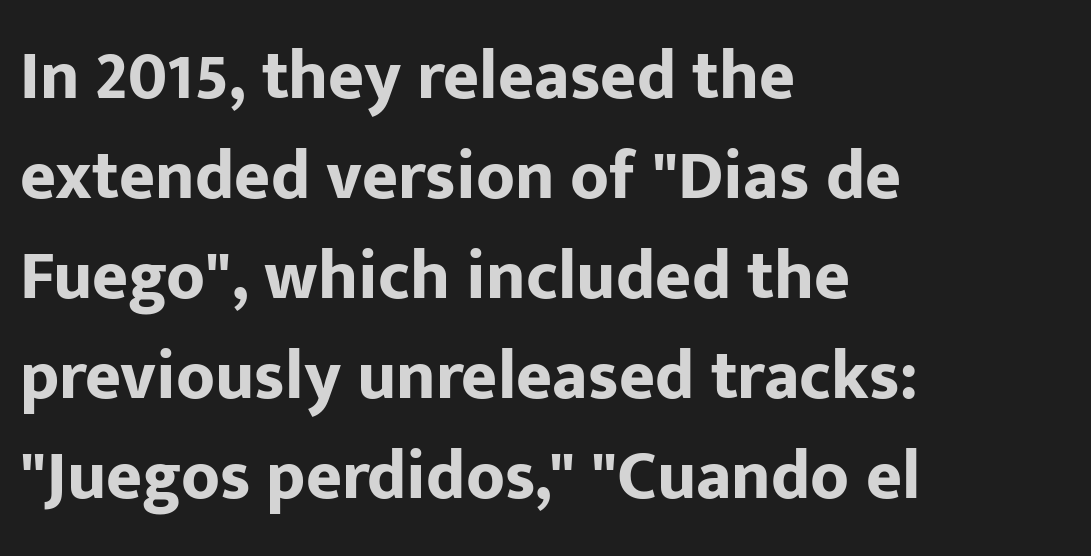
The image shows 69 px bold sans-serif type, upright; set left-aligned, normal line spacing (1.45x), normal letter spacing, not underlined; low stroke contrast and a medium x-height.
